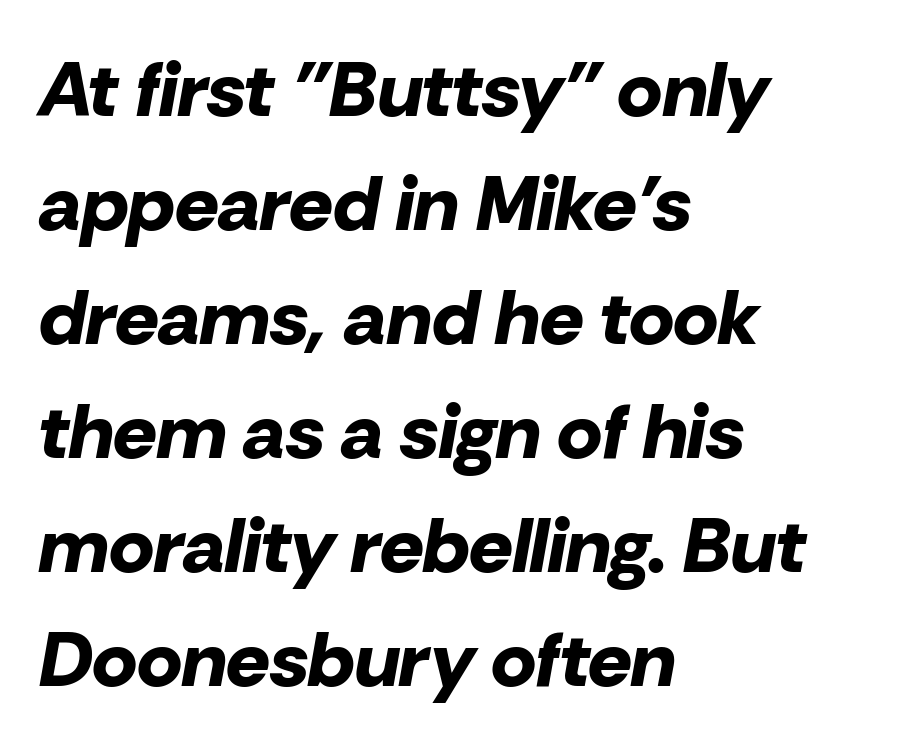
{"italic": "yes", "lean": "right", "slant_degrees": 10, "bold": "yes", "weight": "bold", "width": "normal", "stroke_contrast": "low", "x_height": "medium", "monospaced": "no", "underline": "no", "align": "left", "line_spacing": "normal", "line_spacing_ratio": 1.48, "letter_spacing": "normal", "letter_spacing_em": 0.0, "glyph_px": 77}
